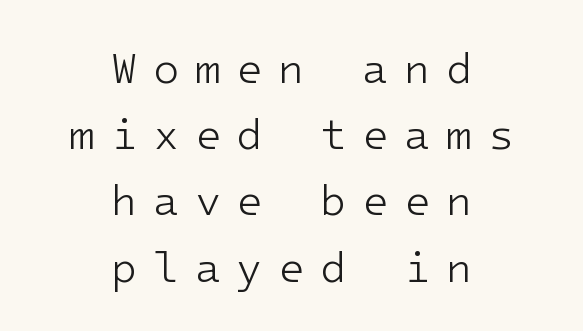
The zone under the glyphs is completely vacant. The weight would be labelled regular, book, light, or lighter still. The passage shown is typed in a monospace face where columns stay perfectly aligned. Italic: no, the glyphs are upright roman.
